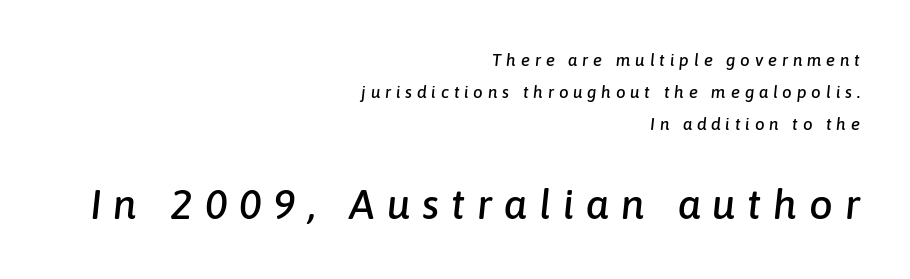
Q: Is the text italic (slanted)? A: Yes, it leans right by about 6 degrees.
Q: Is the text underlined? A: No.
Q: How is the paragraph aligned? A: Right-aligned.
Q: Is the spacing between letters normal or unusually wide? A: Unusually wide.
Q: Which block of text is set in a larger size, the first (top) or the second (bottom)? A: The second (bottom) one.
Q: Width (condensed, normal, or wide)? A: Normal.
Q: Stroke contrast? A: Low.
Q: x-height? A: Medium.
Q: Monospaced? A: No.
